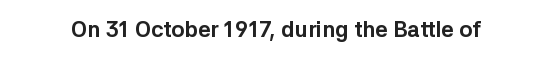
Q: Is the text bold? A: Yes.
Q: Is the text italic (slanted)? A: No, it is upright.
Q: Is the text underlined? A: No.
Q: Is the spacing between letters normal or unusually wide? A: Normal.
